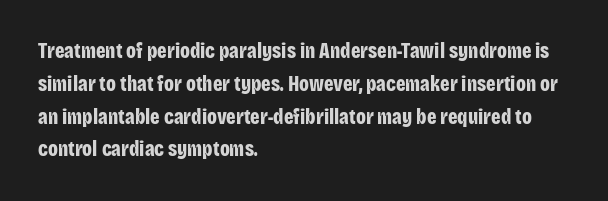
Weight check: bold — yes, fully. This rendering features lettering with no underline. This is the regular roman posture of the typeface. Is there much room between lines? A standard amount, neither cramped nor airy. No extra tracking has been applied to these lines. The rag falls on the right side of this text block.
